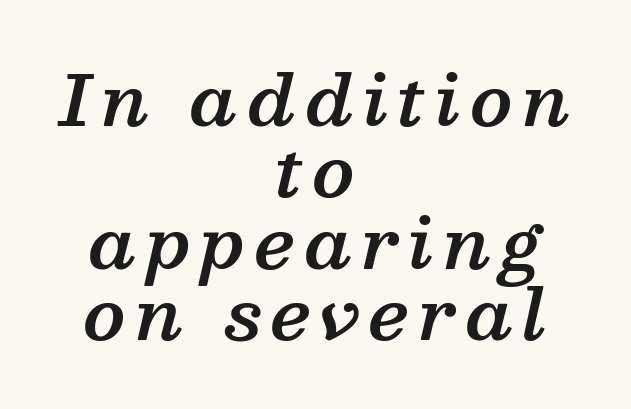
Q: Is the text bold? A: Semi-bold.
Q: Is the text italic (slanted)? A: Yes, it leans right by about 13 degrees.
Q: Is the typeface a serif or a sans-serif typeface? A: Serif.
Q: Is the text underlined? A: No.
Q: How is the paragraph aligned? A: Centered.
Q: Is the spacing between lines tight, normal or loose? A: Tight.
Q: Width (condensed, normal, or wide)? A: Normal.
Q: Stroke contrast? A: Medium.
Q: x-height? A: Medium.
Q: Monospaced? A: No.
